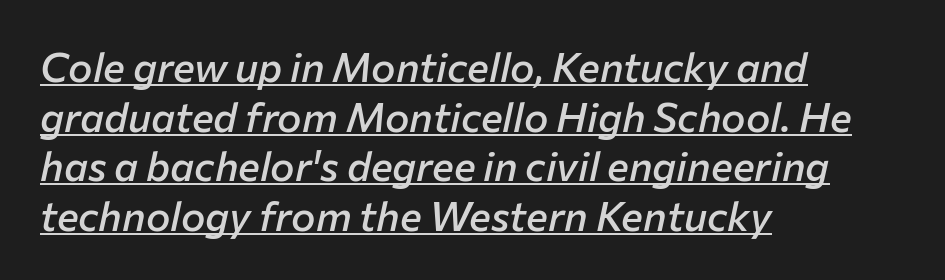
Posture: slanted. Moderately thickened strokes mark this as semibold type. Do the characters align in a grid? No, the font is proportional. Standard letterfit; no display-style spreading of the glyphs.
